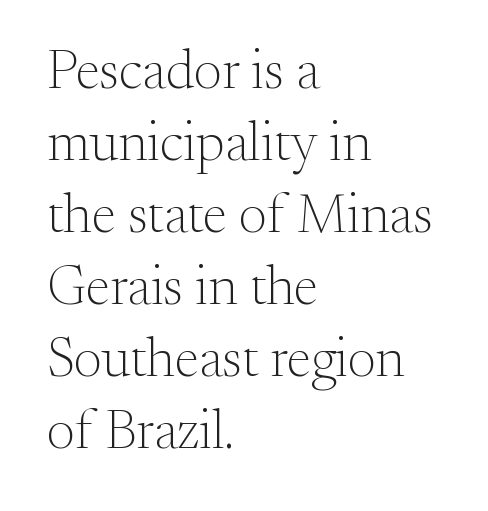
The letters sit at their default tracking, neither squeezed nor spread. This is not heavy type; no bold has been used. Underline: absent. The face used here is proportionally spaced, like ordinary book or web type.
